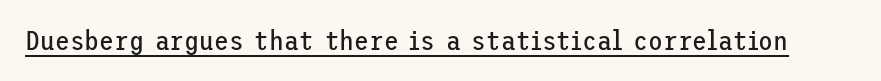
The image shows 27 px text type, upright; set normal letter spacing, underlined.
